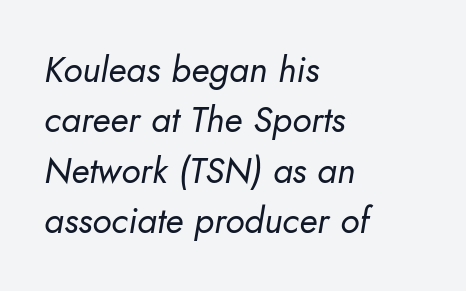
Q: Is the text bold? A: No.
Q: Is the text italic (slanted)? A: Yes, it leans right by about 10 degrees.
Q: Is the text underlined? A: No.
Q: How is the paragraph aligned? A: Left-aligned.
Q: Is the spacing between letters normal or unusually wide? A: Normal.
Q: Is the spacing between lines tight, normal or loose? A: Normal.
Q: Width (condensed, normal, or wide)? A: Normal.
Q: Stroke contrast? A: Low.
Q: x-height? A: Small.
Q: Monospaced? A: No.
